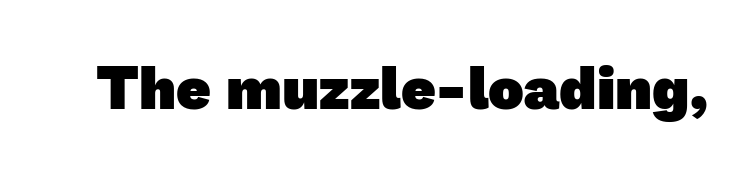
Q: Is the text bold? A: Yes.
Q: Is the typeface a serif or a sans-serif typeface? A: Sans-serif.
Q: Is the text underlined? A: No.
Q: Is the spacing between letters normal or unusually wide? A: Normal.
Q: Width (condensed, normal, or wide)? A: Normal.
Q: Stroke contrast? A: Low.
Q: x-height? A: Medium.
Q: Monospaced? A: No.
